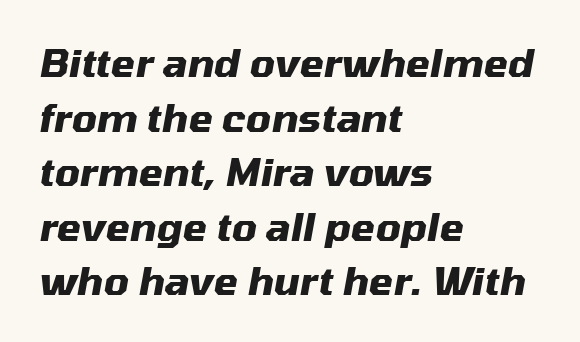
Q: Is the text bold? A: Yes.
Q: Is the text italic (slanted)? A: Yes, it leans right by about 10 degrees.
Q: Is the text underlined? A: No.
Q: How is the paragraph aligned? A: Left-aligned.
Q: Is the spacing between letters normal or unusually wide? A: Normal.
Q: Is the spacing between lines tight, normal or loose? A: Normal.
Q: Width (condensed, normal, or wide)? A: Normal.
Q: Stroke contrast? A: Medium.
Q: x-height? A: Medium.
Q: Monospaced? A: No.
